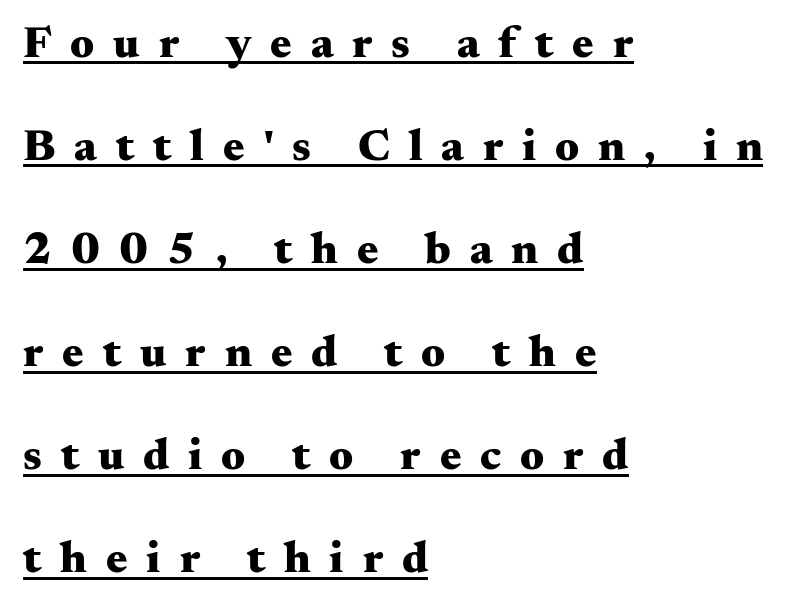
{"serif": "yes", "italic": "no", "bold": "yes", "weight": "heavy", "width": "wide", "stroke_contrast": "medium", "x_height": "small", "monospaced": "no", "underline": "yes", "align": "left", "line_spacing": "loose", "line_spacing_ratio": 2.29, "letter_spacing": "wide", "letter_spacing_em": 0.42, "glyph_px": 45}
